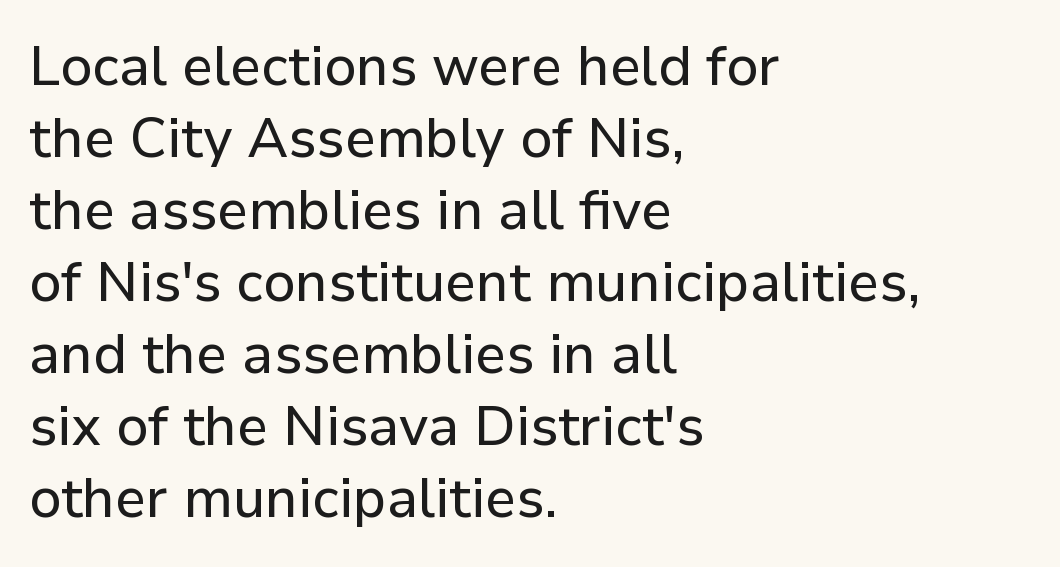
Line beginnings align vertically; line endings do not. You can tell it's not italic because the verticals are truly vertical. This sample keeps an unexceptional amount of space between lines. The rendering uses natural spacing where letterforms have individual widths. Descender tails drop into unmarked territory. The characters display no serif detailing; their extremities are plain.
